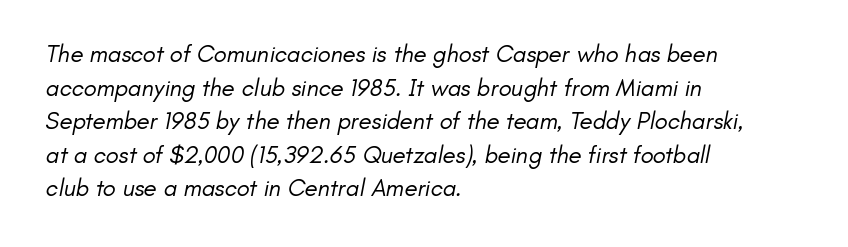
Horizontal alignment here is leftward, the default for most running prose. Weight: in the light-to-regular range. The glyphs are unaccompanied by any horizontal stroke below them. The lines sit at an ordinary, default distance from one another. Standard letterfit; no display-style spreading of the glyphs.
